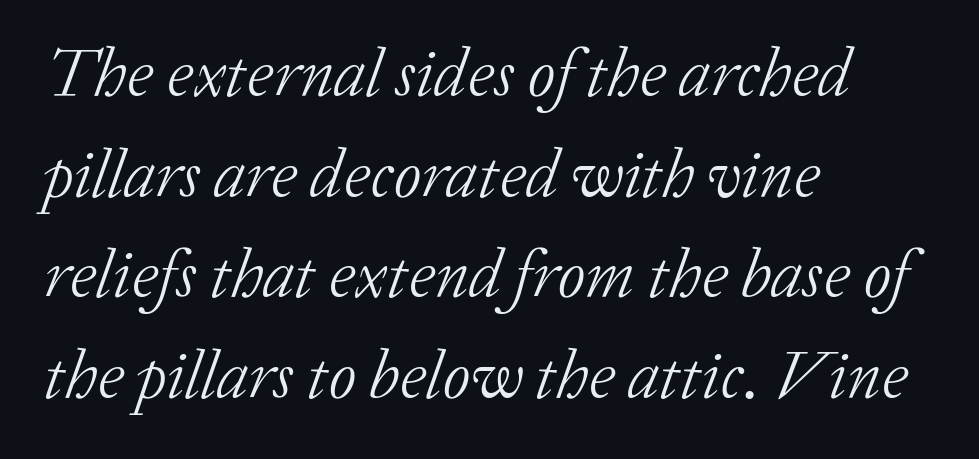
Q: Is the text bold? A: No.
Q: Is the text italic (slanted)? A: Yes, it leans right by about 20 degrees.
Q: Is the typeface a serif or a sans-serif typeface? A: Serif.
Q: Is the text underlined? A: No.
Q: How is the paragraph aligned? A: Left-aligned.
Q: Is the spacing between letters normal or unusually wide? A: Normal.
Q: Is the spacing between lines tight, normal or loose? A: Normal.
Q: Width (condensed, normal, or wide)? A: Normal.
Q: Stroke contrast? A: Low.
Q: x-height? A: Medium.
Q: Monospaced? A: No.
